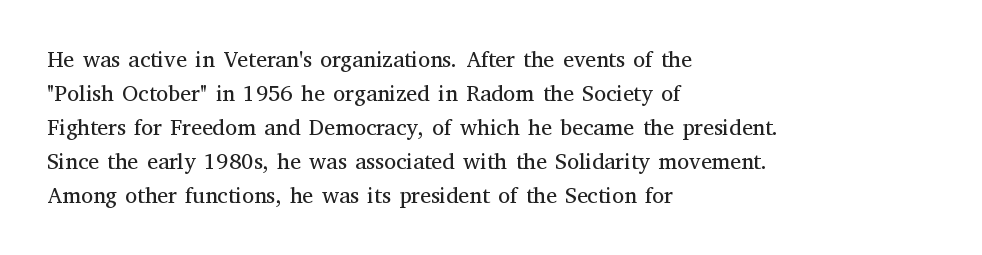
The image shows 22 px text type, upright; set left-aligned, normal line spacing (1.54x), normal letter spacing, not underlined.
